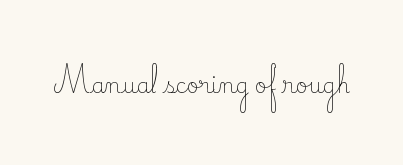
Q: Is the text bold? A: No.
Q: Is the text italic (slanted)? A: No, it is upright.
Q: Is the text underlined? A: No.
Q: Is the spacing between letters normal or unusually wide? A: Normal.
